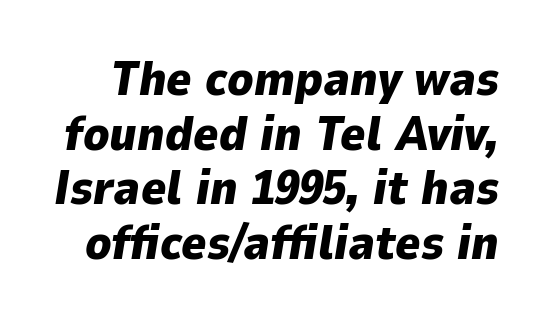
The image shows 48 px heavy type, italic (leaning right); set tight line spacing (1.14x), normal letter spacing, not underlined; low stroke contrast and a medium x-height.
